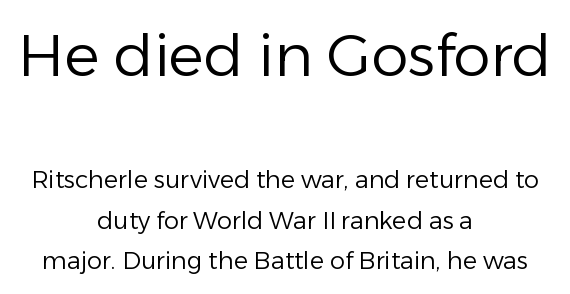
Q: Is the text bold? A: No.
Q: Is the text italic (slanted)? A: No, it is upright.
Q: Is the typeface a serif or a sans-serif typeface? A: Sans-serif.
Q: Is the text underlined? A: No.
Q: How is the paragraph aligned? A: Centered.
Q: Is the spacing between letters normal or unusually wide? A: Normal.
Q: Is the spacing between lines tight, normal or loose? A: Normal.
Q: Which block of text is set in a larger size, the first (top) or the second (bottom)? A: The first (top) one.
Q: Width (condensed, normal, or wide)? A: Normal.
Q: Stroke contrast? A: Low.
Q: x-height? A: Medium.
Q: Monospaced? A: No.
